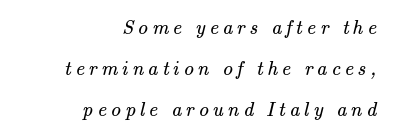
The image shows 20 px text type; set right-aligned, loose line spacing (2.04x), unusually wide letter spacing (+0.21 em), not underlined.
